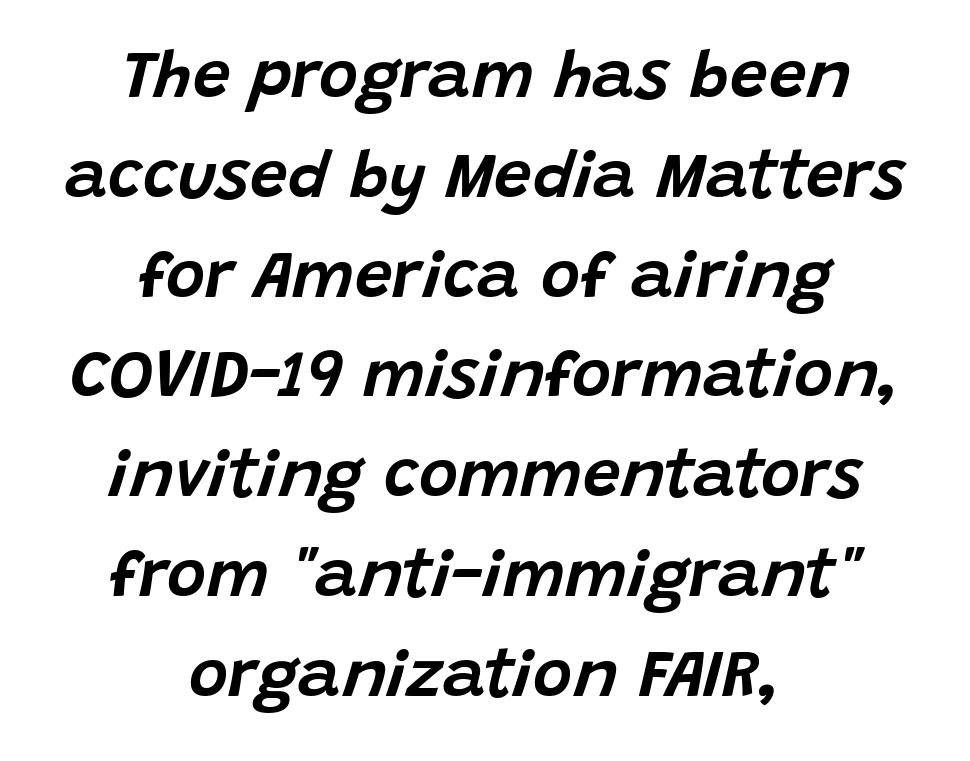
The image shows 67 px text type, italic (leaning right); set centered, normal line spacing (1.49x), normal letter spacing, not underlined; low stroke contrast and a large x-height.
